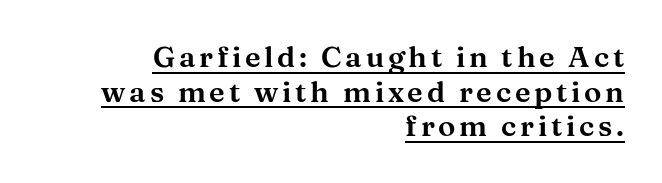
Line ends are locked; line starts wander. Tall strokes in this sample are plumb rather than angled. You can see a thin bar hugging the bottom of the glyphs. Looks like regular typesetting: each glyph gets only the width it needs. The designer went with a serif here, giving each stem small feet.
